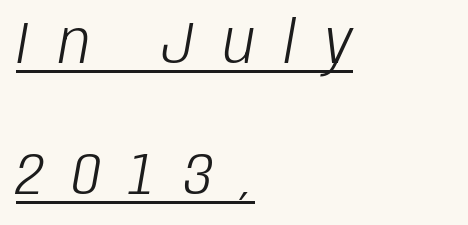
Compared with ordinary roman type, these characters are visibly tilted. Quick note: interline space is abundant. The passage shown is typed in a proportional face where columns would drift. Heaviness? Minimal to ordinary, like unemphasized prose. The letterforms stand isolated, each surrounded by extra space. A rule runs beneath these lines of type.
